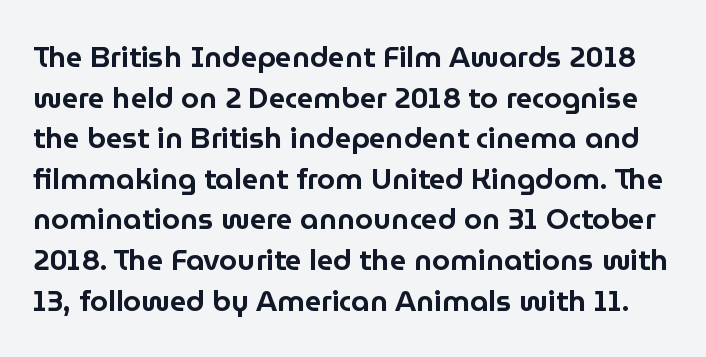
Q: Is the text italic (slanted)? A: No, it is upright.
Q: Is the typeface a serif or a sans-serif typeface? A: Sans-serif.
Q: Is the text underlined? A: No.
Q: Is the spacing between letters normal or unusually wide? A: Normal.
Q: Is the spacing between lines tight, normal or loose? A: Normal.
Q: Width (condensed, normal, or wide)? A: Normal.
Q: Stroke contrast? A: Low.
Q: x-height? A: Medium.
Q: Monospaced? A: No.
